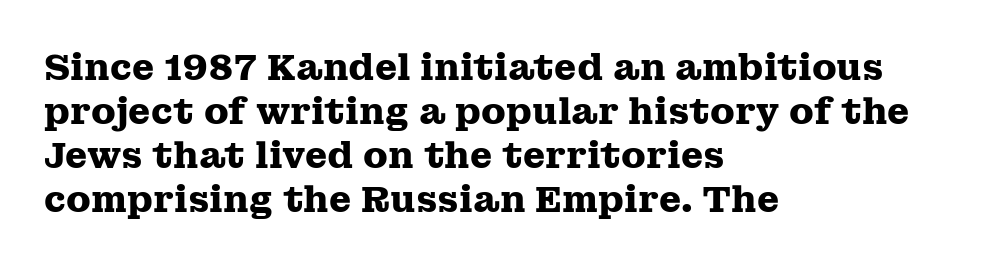
{"serif": "yes", "italic": "no", "bold": "yes", "weight": "heavy", "width": "wide", "stroke_contrast": "medium", "x_height": "medium", "monospaced": "no", "underline": "no", "align": "left", "line_spacing_ratio": 1.22, "letter_spacing": "normal", "letter_spacing_em": 0.0, "glyph_px": 36}
